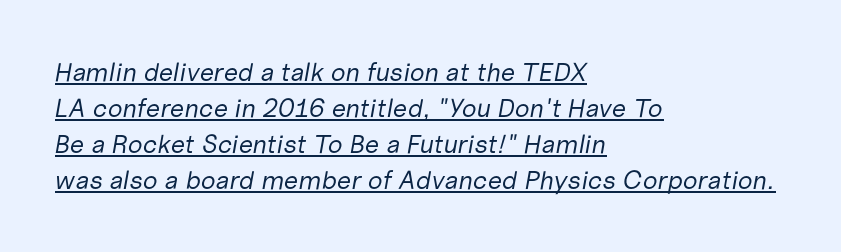
The image shows 26 px text type, italic (leaning right); set left-aligned, normal line spacing (1.38x), normal letter spacing, underlined.
